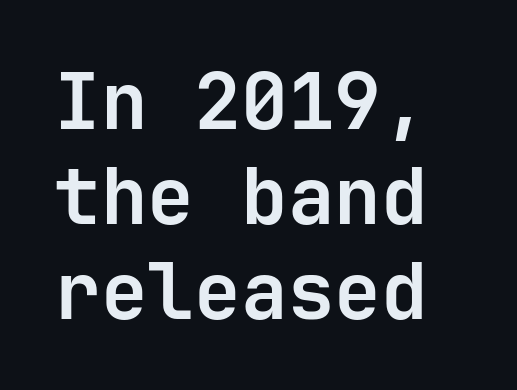
Q: Is the text bold? A: Yes.
Q: Is the text italic (slanted)? A: No, it is upright.
Q: Is the typeface a serif or a sans-serif typeface? A: Sans-serif.
Q: Is the text underlined? A: No.
Q: Is the spacing between letters normal or unusually wide? A: Normal.
Q: Width (condensed, normal, or wide)? A: Normal.
Q: Stroke contrast? A: Low.
Q: x-height? A: Medium.
